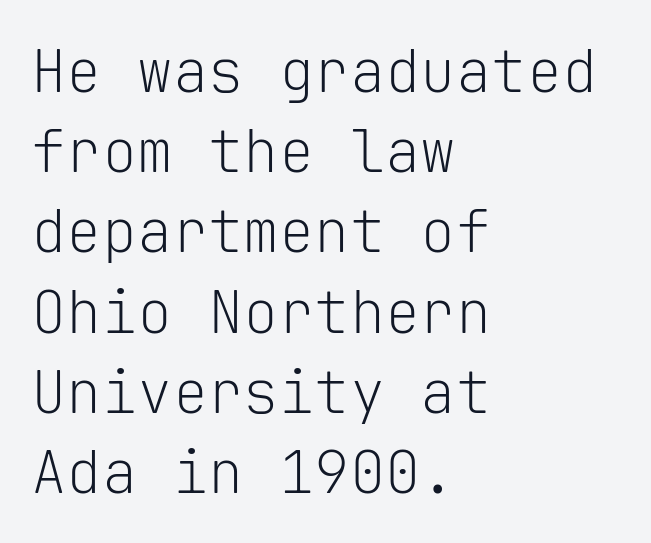
The image shows 59 px light sans-serif type, upright, monospaced; set left-aligned, normal line spacing (1.36x), normal letter spacing, not underlined; low stroke contrast and a medium x-height.
